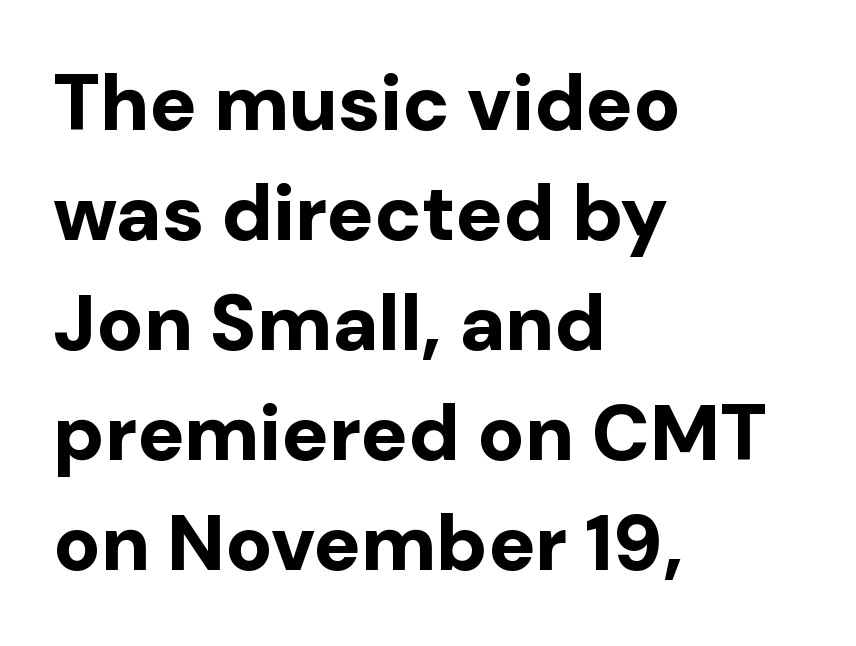
The image shows 78 px bold sans-serif type, upright; set left-aligned, normal line spacing (1.41x), normal letter spacing, not underlined; low stroke contrast and a medium x-height.
